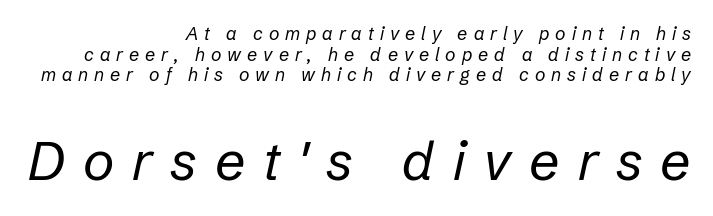
The typeface has the unassuming heft of standard copy or less. Every row of glyphs terminates at an identical x-position on the right. Leading: reduced. Tall strokes in this sample are angled rather than plumb. The horizontal fit of the characters is loose and conspicuously gappy.
